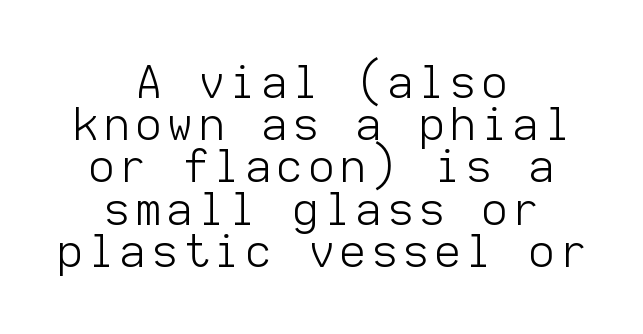
Q: Is the text bold? A: No.
Q: Is the text italic (slanted)? A: No, it is upright.
Q: Is the typeface a serif or a sans-serif typeface? A: Sans-serif.
Q: Is the text underlined? A: No.
Q: How is the paragraph aligned? A: Centered.
Q: Is the spacing between lines tight, normal or loose? A: Tight.
Q: Width (condensed, normal, or wide)? A: Normal.
Q: Stroke contrast? A: Low.
Q: x-height? A: Medium.
Q: Monospaced? A: Yes.
